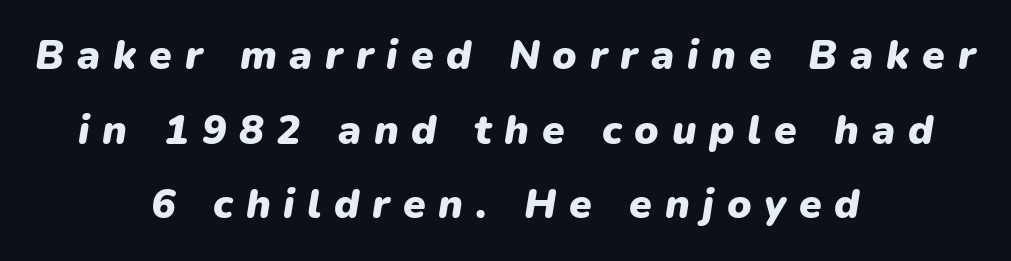
The image shows 41 px heavy type, italic (leaning right); set centered, line spacing 1.82x, unusually wide letter spacing (+0.31 em), not underlined; low stroke contrast and a medium x-height.
